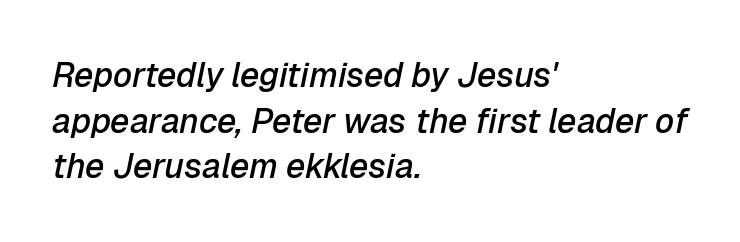
{"italic": "yes", "lean": "right", "slant_degrees": 12, "bold": "semi", "weight": "semibold", "width": "normal", "stroke_contrast": "low", "x_height": "medium", "monospaced": "no", "underline": "no", "align": "left", "line_spacing": "normal", "line_spacing_ratio": 1.34, "letter_spacing": "normal", "letter_spacing_em": 0.0, "glyph_px": 34}
